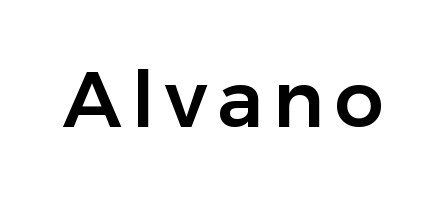
Q: Is the text italic (slanted)? A: No, it is upright.
Q: Is the typeface a serif or a sans-serif typeface? A: Sans-serif.
Q: Is the text underlined? A: No.
Q: Width (condensed, normal, or wide)? A: Normal.
Q: Stroke contrast? A: Low.
Q: x-height? A: Medium.
Q: Monospaced? A: No.
